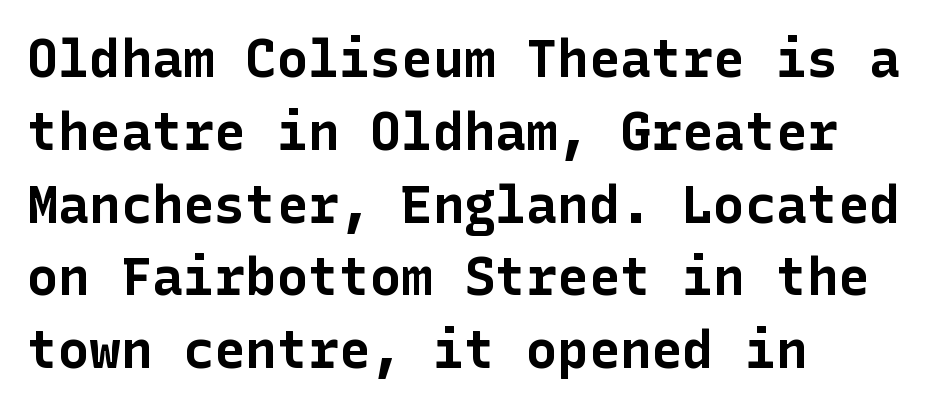
Typeset ragged right — the left edge is the straight one. On the weight axis this lands at bold, roughly 700. Lines of text with bare space underneath. Every character sits straight up, as roman type does. The letters carry no serifs — their stems end cleanly without finishing strokes.
